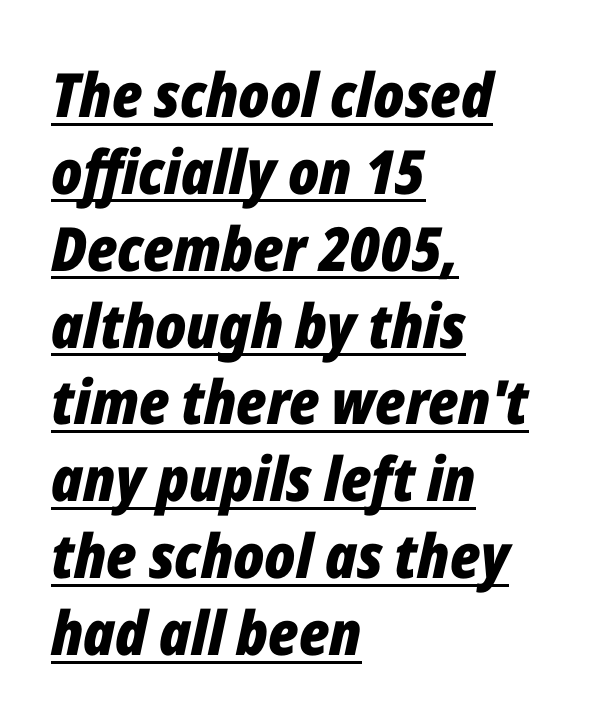
The image shows 61 px bold, condensed type, italic (leaning right); set left-aligned, normal line spacing (1.26x), normal letter spacing, underlined; low stroke contrast and a medium x-height.
